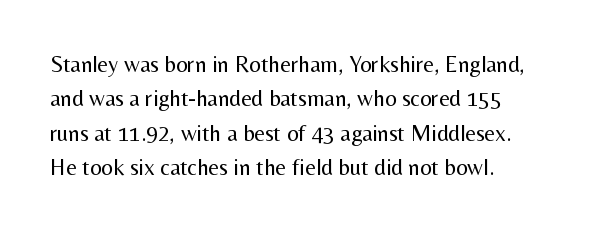
The lines sit at an ordinary, default distance from one another. Observe the ordinary spacing: letters are neighbours, not strangers. A bare baseline throughout the passage. Designer's note — italics off, roman on. Is this a heavy cut? Hardly; it is regular or lighter.
